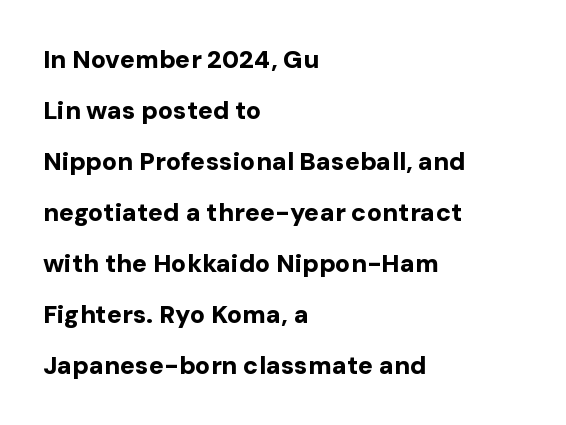
The image shows 25 px bold type, upright; set left-aligned, loose line spacing (2.04x), normal letter spacing, not underlined.
